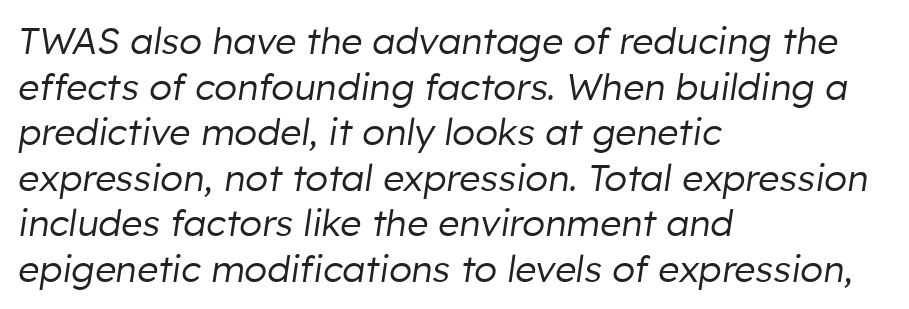
{"italic": "yes", "lean": "right", "slant_degrees": 8, "bold": "no", "weight": "regular", "width": "normal", "stroke_contrast": "low", "x_height": "medium", "monospaced": "no", "underline": "no", "align": "left", "line_spacing_ratio": 1.23, "letter_spacing": "normal", "letter_spacing_em": 0.0, "glyph_px": 37}
